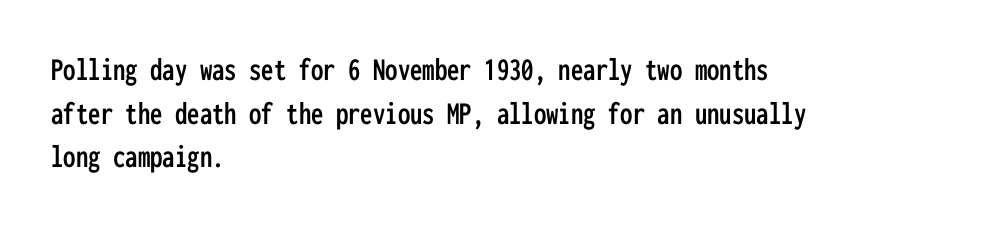
Q: Is the text italic (slanted)? A: No, it is upright.
Q: Is the typeface a serif or a sans-serif typeface? A: Sans-serif.
Q: Is the text underlined? A: No.
Q: How is the paragraph aligned? A: Left-aligned.
Q: Is the spacing between letters normal or unusually wide? A: Normal.
Q: Is the spacing between lines tight, normal or loose? A: Normal.
Q: Width (condensed, normal, or wide)? A: Condensed.
Q: Stroke contrast? A: Low.
Q: x-height? A: Medium.
Q: Monospaced? A: Yes.
